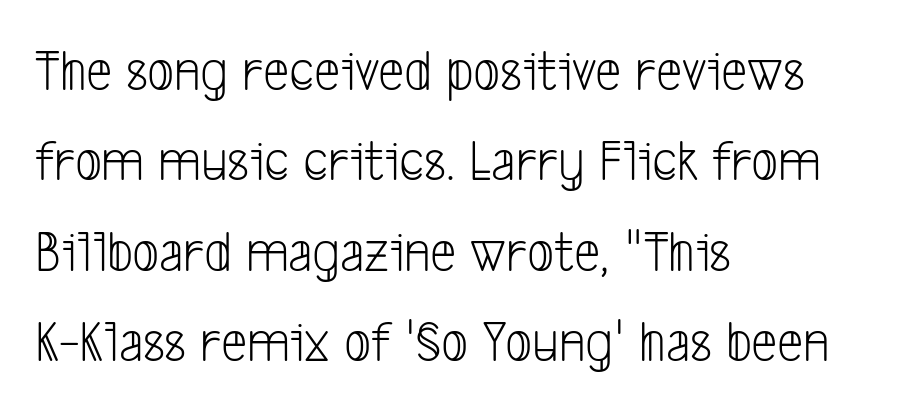
Which margin do the lines hug? The left one — the right edge is uneven. In terms of letterspacing, this is plain default setting. This rendering features lettering with no underline. The letters advance in unequal steps, a hallmark of proportional type. Font category for this specimen: sans-serif. Bold? No — there's no thickening of the strokes.
